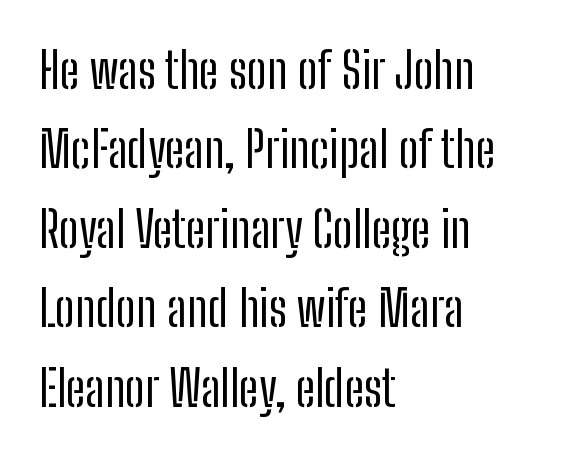
Q: Is the text bold? A: No.
Q: Is the text italic (slanted)? A: No, it is upright.
Q: Is the typeface a serif or a sans-serif typeface? A: Sans-serif.
Q: Is the text underlined? A: No.
Q: How is the paragraph aligned? A: Left-aligned.
Q: Is the spacing between letters normal or unusually wide? A: Normal.
Q: Is the spacing between lines tight, normal or loose? A: Normal.
Q: Width (condensed, normal, or wide)? A: Condensed.
Q: Stroke contrast? A: Low.
Q: x-height? A: Medium.
Q: Monospaced? A: No.
